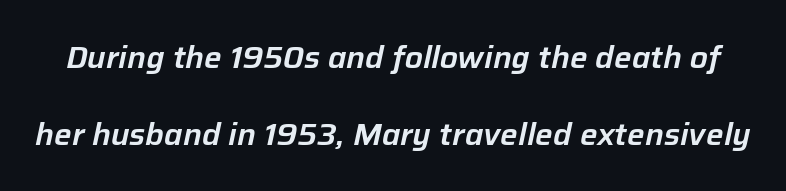
{"italic": "yes", "lean": "right", "slant_degrees": 12, "width": "normal", "stroke_contrast": "low", "x_height": "medium", "monospaced": "no", "underline": "no", "line_spacing": "loose", "line_spacing_ratio": 2.48, "letter_spacing": "normal", "letter_spacing_em": 0.0, "glyph_px": 31}
